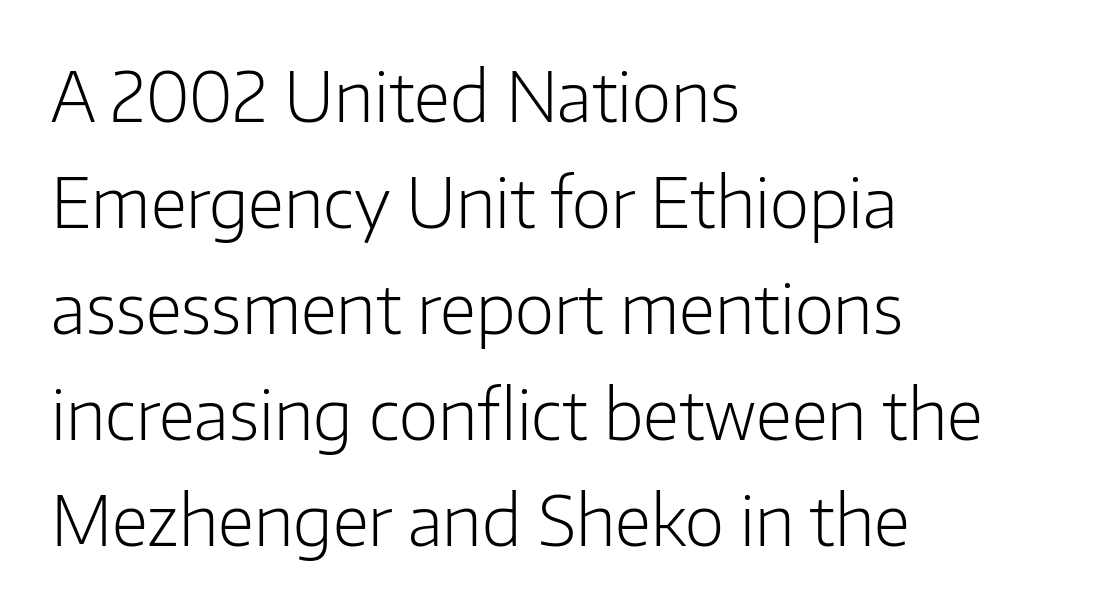
{"serif": "no", "italic": "no", "bold": "no", "weight": "light", "width": "normal", "stroke_contrast": "low", "x_height": "medium", "monospaced": "no", "underline": "no", "align": "left", "line_spacing": "normal", "line_spacing_ratio": 1.56, "letter_spacing": "normal", "letter_spacing_em": 0.0, "glyph_px": 68}
